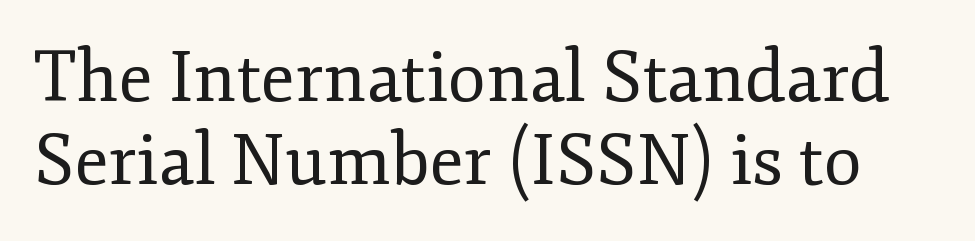
The typeface chosen for these lines features serifs. Italic: no, the glyphs are upright roman. Is the letter spacing exaggerated? No — it looks like the ordinary default. Looks like regular typesetting: each glyph gets only the width it needs. Heft: none added — not bold. Has an underline been added? It has not.
